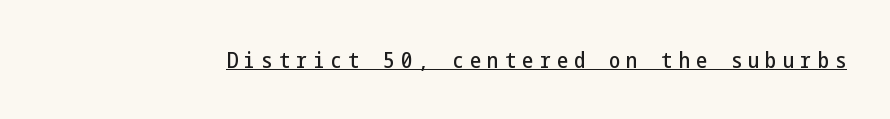
{"italic": "no", "underline": "yes", "letter_spacing": "wide", "letter_spacing_em": 0.29, "glyph_px": 22}
